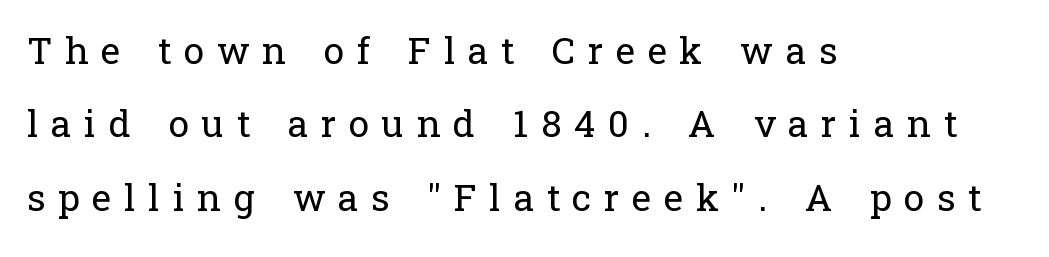
Q: Is the text bold? A: No.
Q: Is the text italic (slanted)? A: No, it is upright.
Q: Is the typeface a serif or a sans-serif typeface? A: Serif.
Q: Is the text underlined? A: No.
Q: How is the paragraph aligned? A: Left-aligned.
Q: Is the spacing between letters normal or unusually wide? A: Unusually wide.
Q: Is the spacing between lines tight, normal or loose? A: Loose.
Q: Width (condensed, normal, or wide)? A: Normal.
Q: Stroke contrast? A: Low.
Q: x-height? A: Medium.
Q: Monospaced? A: No.
